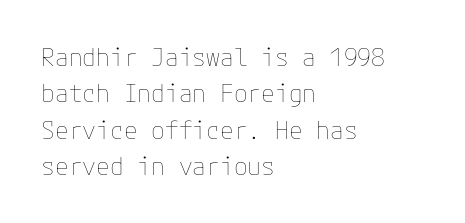
{"italic": "no", "bold": "no", "underline": "no", "align": "left", "line_spacing": "normal", "line_spacing_ratio": 1.46, "letter_spacing": "normal", "letter_spacing_em": 0.0, "glyph_px": 25}
